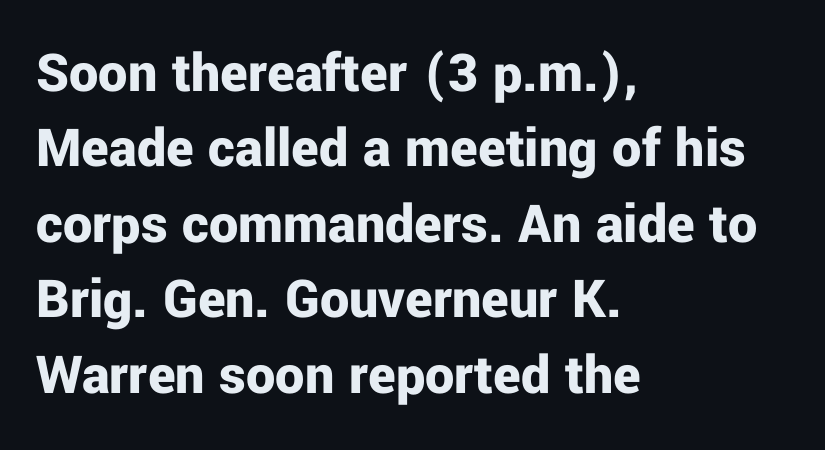
Lines of text with bare space underneath. Look at the stroke-to-counter ratio: heavy, a bold. A classic flush-left, rag-right setting is used for this passage. This rendering leaves character spacing at its baseline value.
